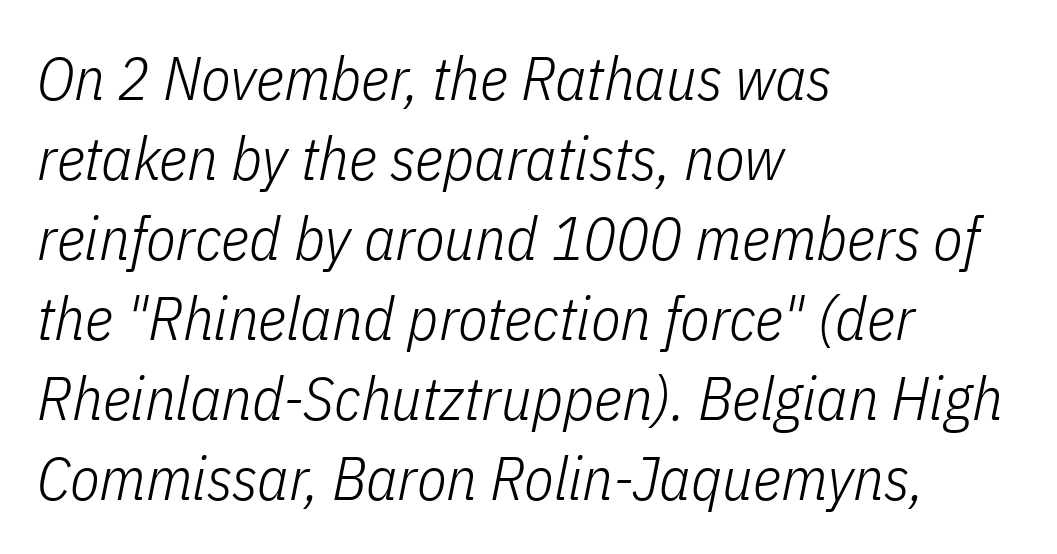
{"italic": "yes", "lean": "right", "slant_degrees": 11, "bold": "no", "weight": "light", "width": "condensed", "stroke_contrast": "low", "x_height": "medium", "monospaced": "no", "underline": "no", "align": "left", "line_spacing": "normal", "line_spacing_ratio": 1.31, "letter_spacing": "normal", "letter_spacing_em": 0.0, "glyph_px": 61}
